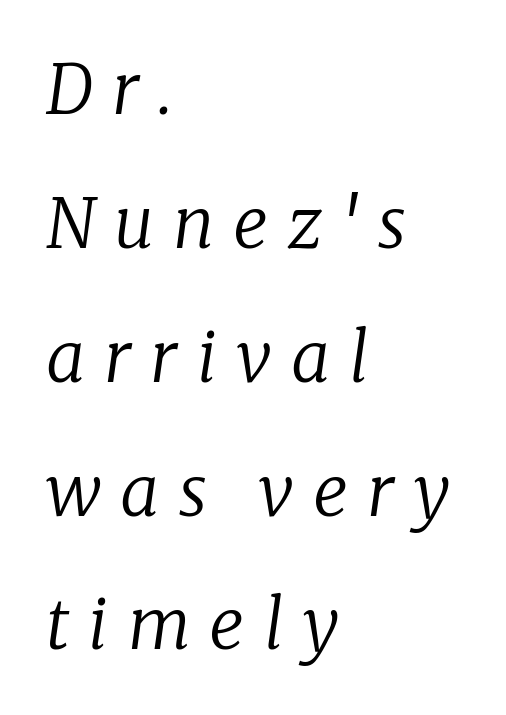
The image shows 69 px regular-weight serif type, italic (leaning right); set left-aligned, loose line spacing (1.94x), unusually wide letter spacing (+0.27 em), not underlined; low stroke contrast and a medium x-height.
